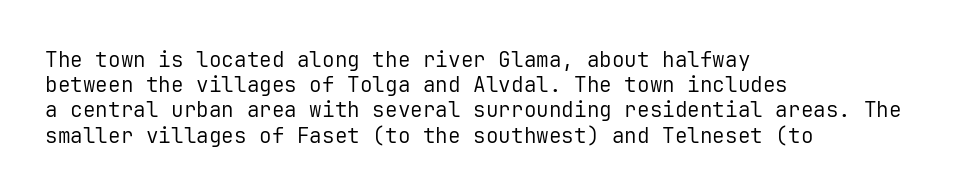
{"italic": "no", "bold": "no", "underline": "no", "align": "left", "line_spacing_ratio": 1.2, "letter_spacing": "normal", "letter_spacing_em": 0.0, "glyph_px": 21}
